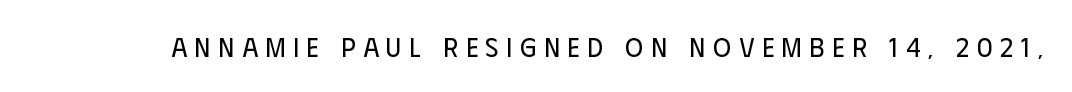
The image shows 27 px text type, upright; set unusually wide letter spacing (+0.29 em), not underlined.
